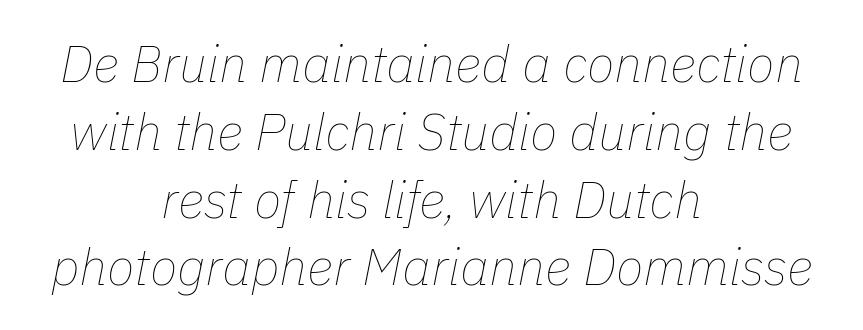
Q: Is the text bold? A: No.
Q: Is the text italic (slanted)? A: Yes, it leans right by about 11 degrees.
Q: Is the text underlined? A: No.
Q: How is the paragraph aligned? A: Centered.
Q: Is the spacing between letters normal or unusually wide? A: Normal.
Q: Is the spacing between lines tight, normal or loose? A: Normal.
Q: Width (condensed, normal, or wide)? A: Normal.
Q: Stroke contrast? A: Low.
Q: x-height? A: Medium.
Q: Monospaced? A: No.
